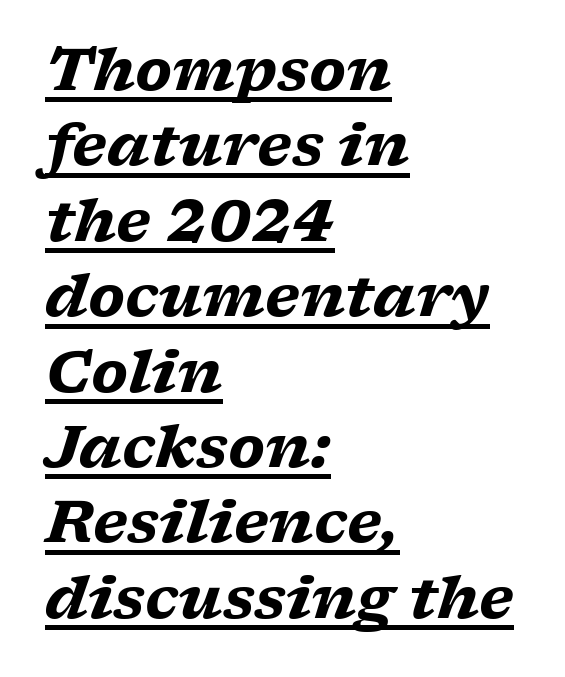
Q: Is the text bold? A: Yes.
Q: Is the text italic (slanted)? A: Yes, it leans right by about 17 degrees.
Q: Is the typeface a serif or a sans-serif typeface? A: Serif.
Q: Is the text underlined? A: Yes.
Q: How is the paragraph aligned? A: Left-aligned.
Q: Is the spacing between letters normal or unusually wide? A: Normal.
Q: Is the spacing between lines tight, normal or loose? A: Normal.
Q: Width (condensed, normal, or wide)? A: Wide.
Q: Stroke contrast? A: Low.
Q: x-height? A: Medium.
Q: Monospaced? A: No.
